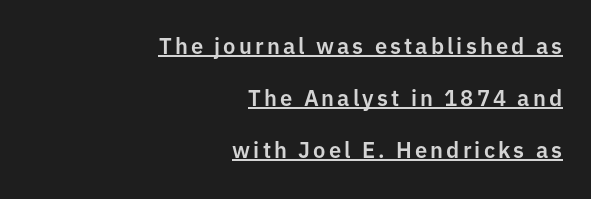
Q: Is the text italic (slanted)? A: No, it is upright.
Q: Is the text underlined? A: Yes.
Q: How is the paragraph aligned? A: Right-aligned.
Q: Is the spacing between lines tight, normal or loose? A: Loose.
